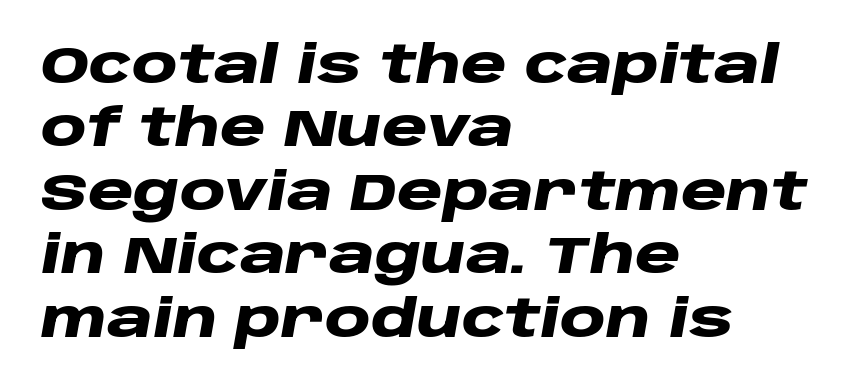
The image shows 52 px heavy, wide type, italic (leaning right); set left-aligned, line spacing 1.22x, normal letter spacing, not underlined; low stroke contrast and a large x-height.
